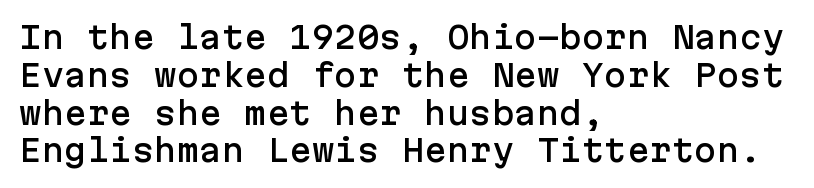
A typesetter would call this zero additional tracking. Caption: multi-line text, flush left, ragged right. The font family rendered here belongs to the sans-serif group. This sample uses an upright cut, with every glyph sitting square on the baseline.
